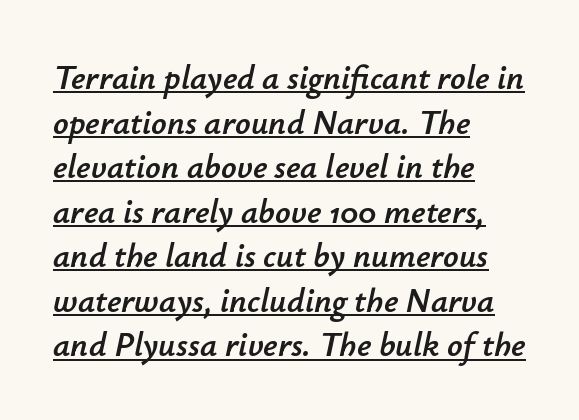
{"italic": "yes", "lean": "right", "slant_degrees": 12, "width": "normal", "stroke_contrast": "low", "x_height": "small", "monospaced": "no", "underline": "yes", "align": "left", "line_spacing": "normal", "line_spacing_ratio": 1.31, "letter_spacing": "normal", "letter_spacing_em": 0.0, "glyph_px": 34}
